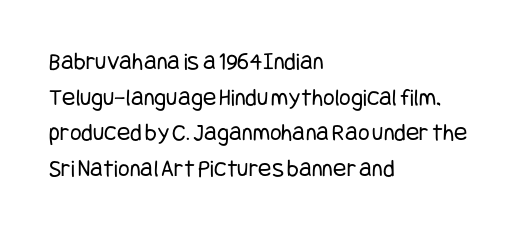
{"italic": "no", "bold": "no", "underline": "no", "align": "left", "line_spacing": "normal", "line_spacing_ratio": 1.43, "letter_spacing": "normal", "letter_spacing_em": 0.0, "glyph_px": 25}
